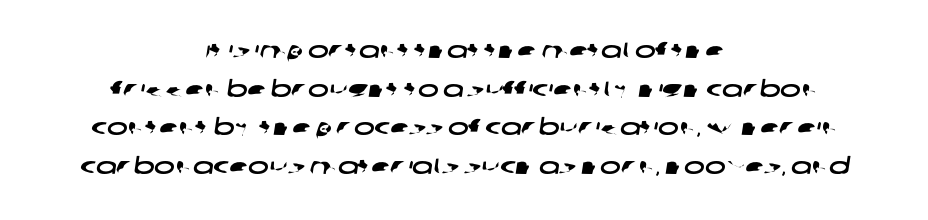
The text block is weighted toward neither margin, spreading evenly from the middle. This rendering features lettering with no underline. The letters sit at their default tracking, neither squeezed nor spread.
